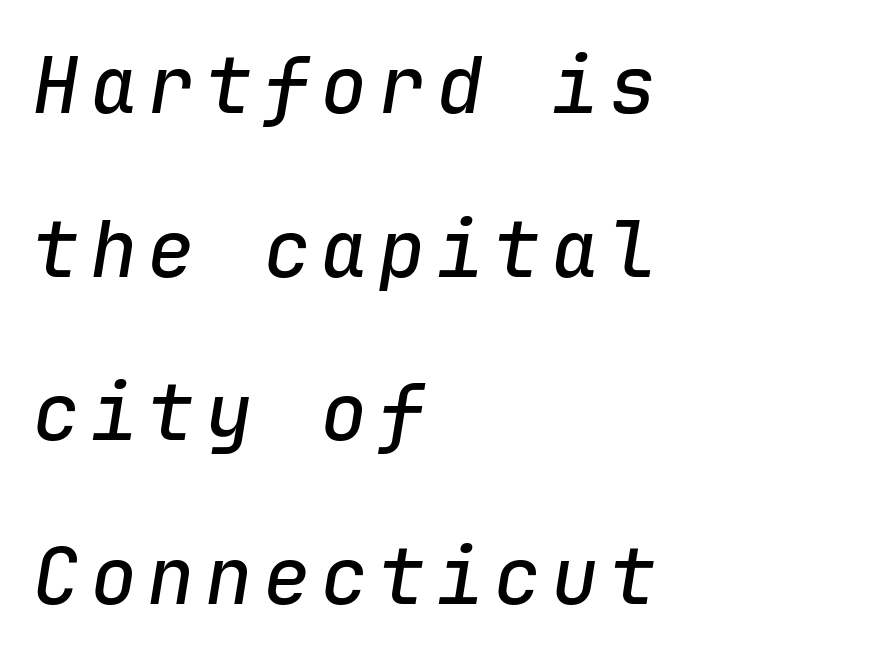
Q: Is the text italic (slanted)? A: Yes, it leans right by about 9 degrees.
Q: Is the text underlined? A: No.
Q: How is the paragraph aligned? A: Left-aligned.
Q: Is the spacing between lines tight, normal or loose? A: Loose.
Q: Width (condensed, normal, or wide)? A: Normal.
Q: Stroke contrast? A: Low.
Q: x-height? A: Medium.
Q: Monospaced? A: Yes.
